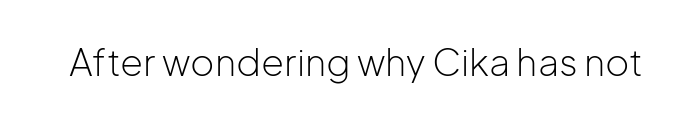
{"serif": "no", "italic": "no", "bold": "no", "weight": "light", "width": "normal", "stroke_contrast": "low", "x_height": "medium", "monospaced": "no", "underline": "no", "letter_spacing": "normal", "letter_spacing_em": 0.0, "glyph_px": 37}
